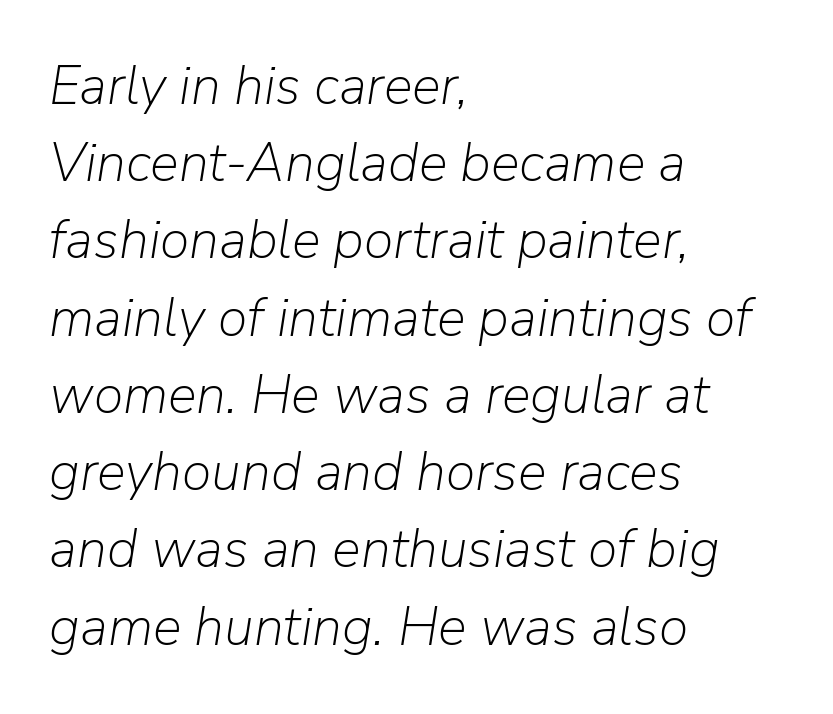
Q: Is the text bold? A: No.
Q: Is the text italic (slanted)? A: Yes, it leans right by about 9 degrees.
Q: Is the text underlined? A: No.
Q: How is the paragraph aligned? A: Left-aligned.
Q: Is the spacing between letters normal or unusually wide? A: Normal.
Q: Is the spacing between lines tight, normal or loose? A: Normal.
Q: Width (condensed, normal, or wide)? A: Normal.
Q: Stroke contrast? A: Low.
Q: x-height? A: Medium.
Q: Monospaced? A: No.
